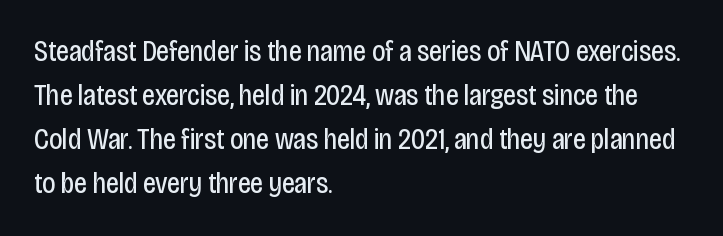
Q: Is the text bold? A: No.
Q: Is the text italic (slanted)? A: No, it is upright.
Q: Is the typeface a serif or a sans-serif typeface? A: Sans-serif.
Q: Is the text underlined? A: No.
Q: How is the paragraph aligned? A: Left-aligned.
Q: Is the spacing between letters normal or unusually wide? A: Normal.
Q: Is the spacing between lines tight, normal or loose? A: Normal.
Q: Width (condensed, normal, or wide)? A: Condensed.
Q: Stroke contrast? A: Low.
Q: x-height? A: Large.
Q: Monospaced? A: No.
